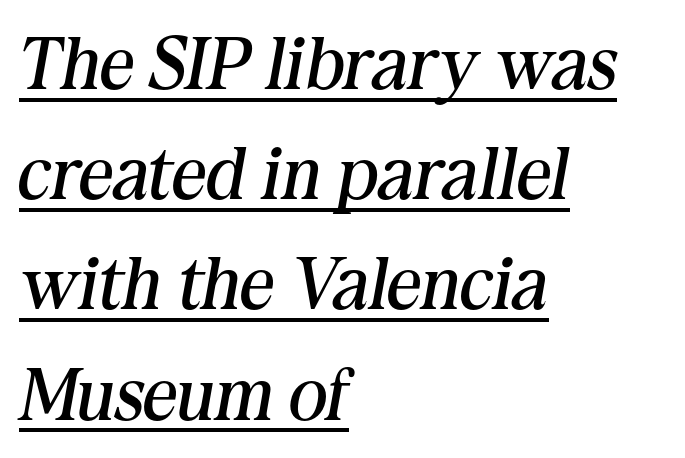
Teacher's note: observe the even left margin — that is flush-left alignment. The strokes carry an ordinary text weight at most. No extra tracking has been applied to these lines. Each letter keeps its own natural width here, so spacing adapts to shape. An italicized treatment has been applied to the whole sample.
